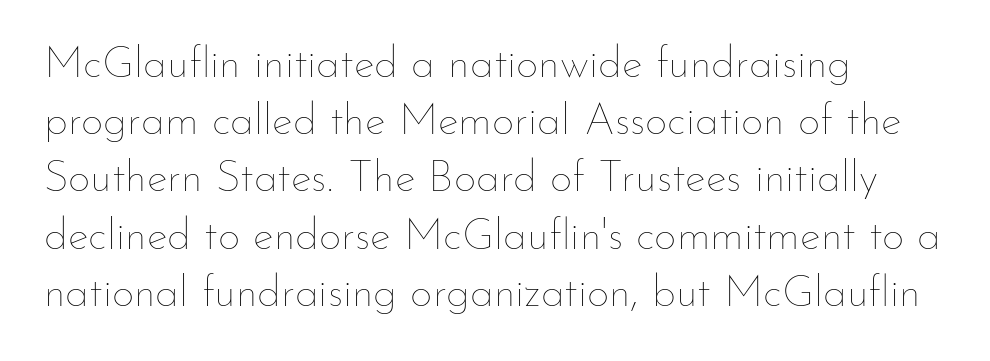
The image shows 44 px thin type, upright; set left-aligned, normal line spacing (1.3x), normal letter spacing, not underlined; low stroke contrast and a small x-height.
